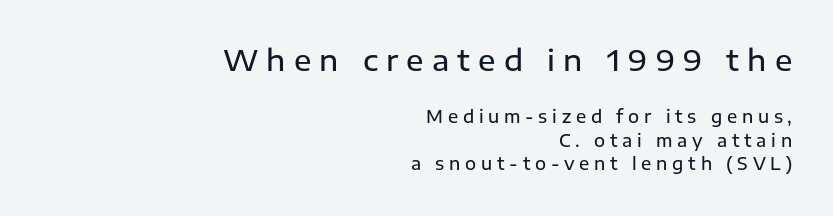
Large over small — that's the arrangement of the two blocks here. You can tell from the bare stems that sans-serif type was used. Stems and bowls a touch heavier than normal — semibold. Check under the words: just untouched page.
